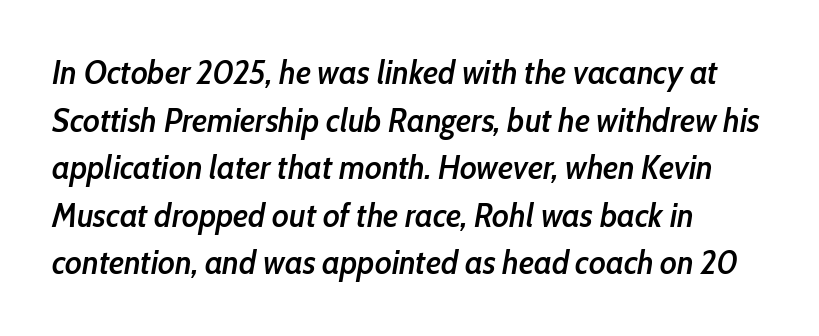
{"italic": "yes", "lean": "right", "slant_degrees": 10, "bold": "semi", "weight": "semibold", "width": "condensed", "stroke_contrast": "low", "x_height": "medium", "monospaced": "no", "underline": "no", "align": "left", "line_spacing": "normal", "line_spacing_ratio": 1.44, "letter_spacing": "normal", "letter_spacing_em": 0.0, "glyph_px": 33}
